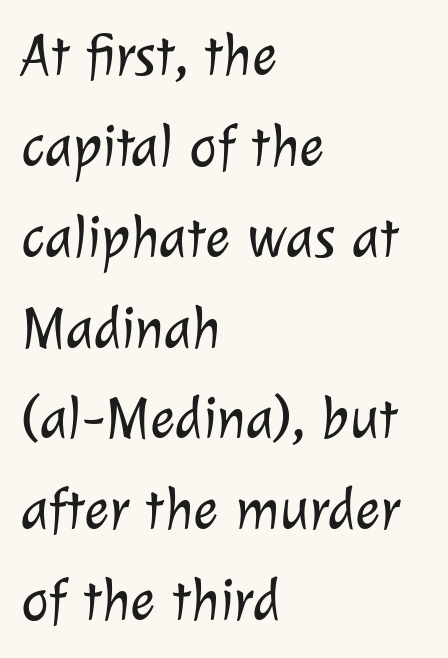
The image shows 59 px light sans-serif type; set left-aligned, normal line spacing (1.54x), normal letter spacing, not underlined; low stroke contrast and a medium x-height.
